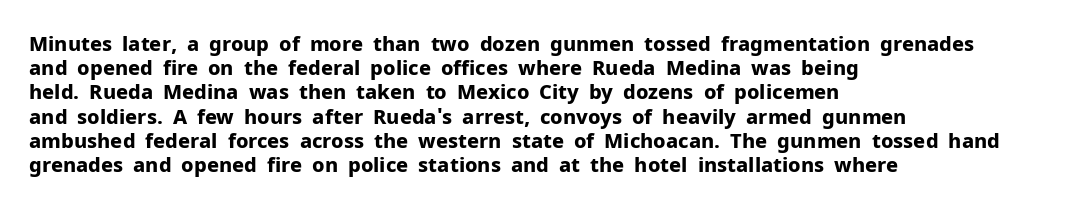
The image shows 20 px bold type, upright; set left-aligned, line spacing 1.21x, normal letter spacing, not underlined.
